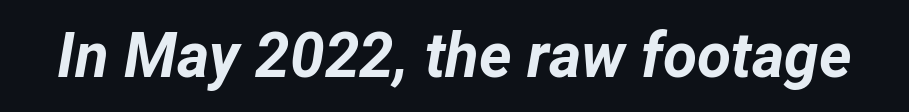
{"italic": "yes", "lean": "right", "slant_degrees": 12, "bold": "yes", "weight": "bold", "width": "normal", "stroke_contrast": "low", "x_height": "medium", "monospaced": "no", "underline": "no", "letter_spacing": "normal", "letter_spacing_em": 0.0, "glyph_px": 62}
